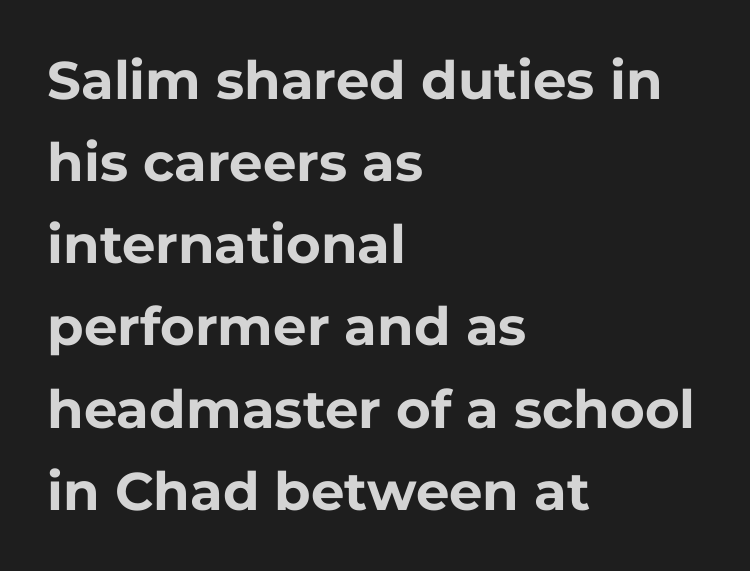
The lines in this sample share a left origin and differ only in where they stop. Does the lettering tilt? It doesn't — this is upright. Note the varied advance widths — an 'i' is clearly narrower than an 'm'. The characters look thick and weighty, a clear bold.
